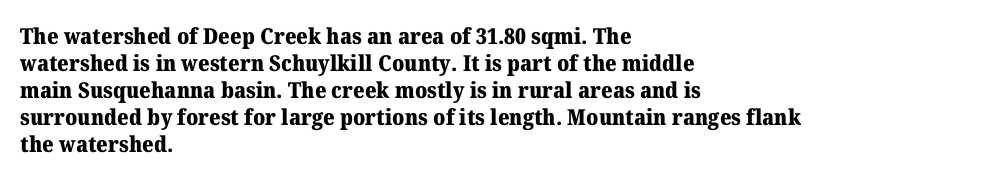
Q: Is the text bold? A: Yes.
Q: Is the text italic (slanted)? A: No, it is upright.
Q: Is the text underlined? A: No.
Q: How is the paragraph aligned? A: Left-aligned.
Q: Is the spacing between letters normal or unusually wide? A: Normal.
